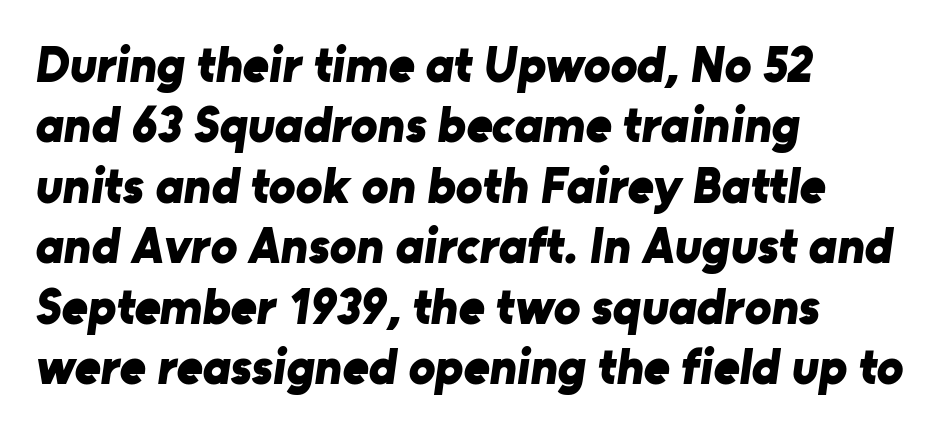
Caption: standard tracking, unaltered. Compared with a centered layout, this one pins lines to the left instead. What kind of face is this? One without serifs — a sans. Pretty heavy lettering here — definitely bold.
